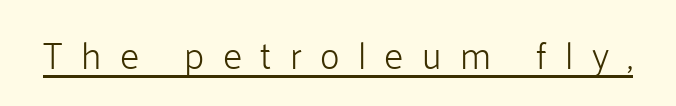
{"serif": "no", "italic": "no", "bold": "no", "weight": "light", "width": "normal", "stroke_contrast": "low", "x_height": "medium", "monospaced": "no", "underline": "yes", "letter_spacing": "wide", "letter_spacing_em": 0.48, "glyph_px": 38}
